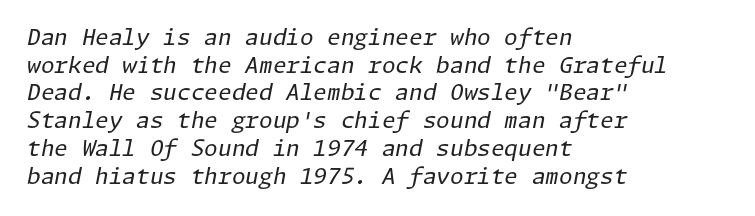
Q: Is the text bold? A: No.
Q: Is the text italic (slanted)? A: Yes, it leans right by about 11 degrees.
Q: Is the text underlined? A: No.
Q: How is the paragraph aligned? A: Left-aligned.
Q: Is the spacing between letters normal or unusually wide? A: Normal.
Q: Is the spacing between lines tight, normal or loose? A: Normal.
